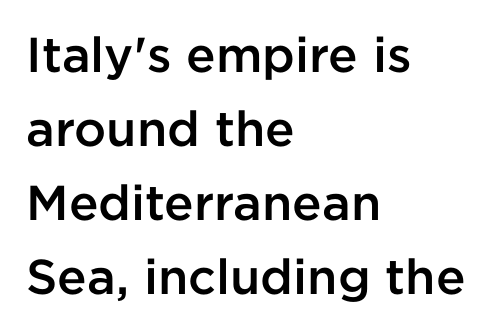
The image shows 49 px semibold sans-serif type, upright; set left-aligned, normal line spacing (1.51x), normal letter spacing, not underlined; low stroke contrast and a medium x-height.
